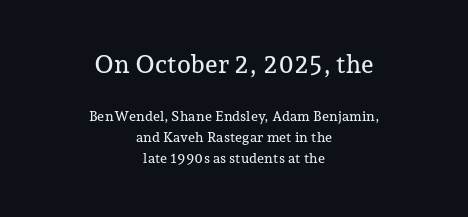
Check the space under the baseline: it is left empty. The letters stand upright; this is a roman face. You could call the tracking neutral — neither tight nor loose. The space between consecutive lines is moderate. Line starts and ends both wander, symmetrically.
